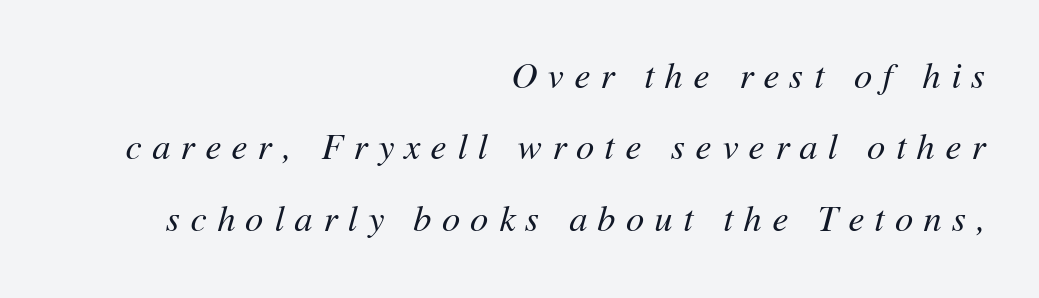
{"italic": "yes", "lean": "right", "slant_degrees": 11, "bold": "no", "weight": "regular", "width": "normal", "stroke_contrast": "medium", "x_height": "medium", "monospaced": "no", "underline": "no", "align": "right", "line_spacing": "loose", "line_spacing_ratio": 1.98, "letter_spacing": "wide", "letter_spacing_em": 0.29, "glyph_px": 36}
